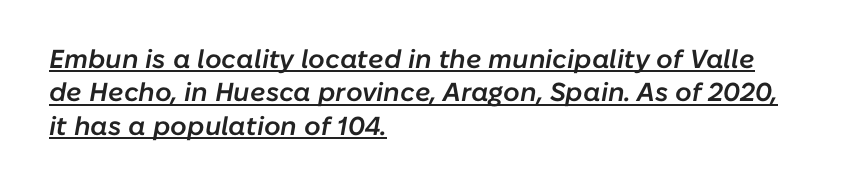
{"italic": "yes", "lean": "right", "slant_degrees": 10, "bold": "semi", "underline": "yes", "align": "left", "line_spacing": "normal", "line_spacing_ratio": 1.28, "letter_spacing": "normal", "letter_spacing_em": 0.0, "glyph_px": 26}
